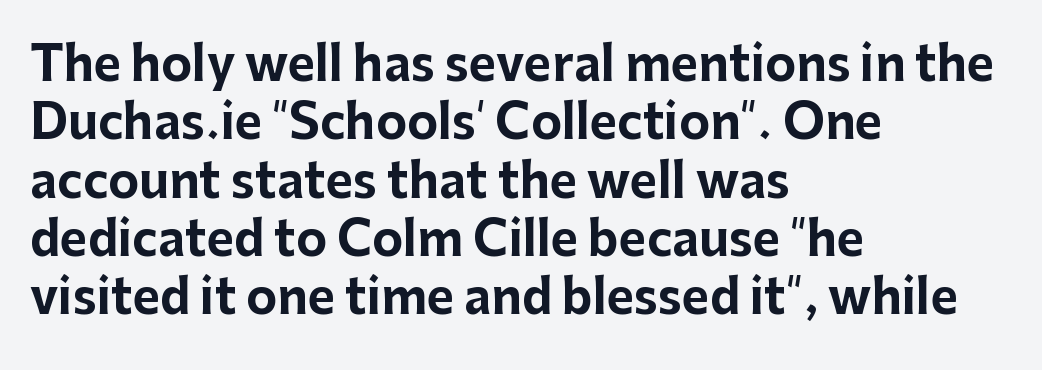
{"serif": "no", "italic": "no", "bold": "yes", "weight": "bold", "width": "normal", "stroke_contrast": "low", "x_height": "medium", "monospaced": "no", "underline": "no", "align": "left", "line_spacing_ratio": 1.24, "letter_spacing": "normal", "letter_spacing_em": 0.0, "glyph_px": 47}
